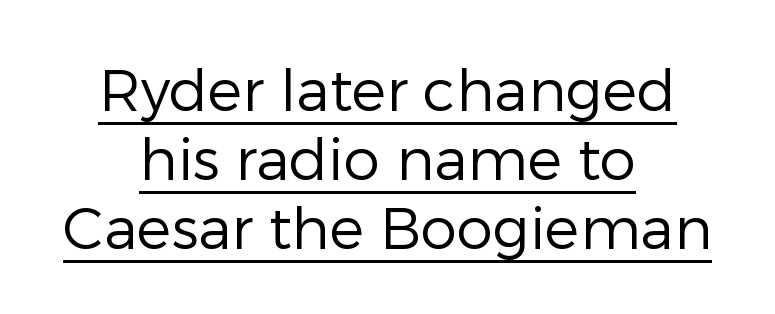
Q: Is the text bold? A: No.
Q: Is the text italic (slanted)? A: No, it is upright.
Q: Is the typeface a serif or a sans-serif typeface? A: Sans-serif.
Q: Is the text underlined? A: Yes.
Q: How is the paragraph aligned? A: Centered.
Q: Is the spacing between letters normal or unusually wide? A: Normal.
Q: Width (condensed, normal, or wide)? A: Normal.
Q: Stroke contrast? A: Low.
Q: x-height? A: Medium.
Q: Monospaced? A: No.
